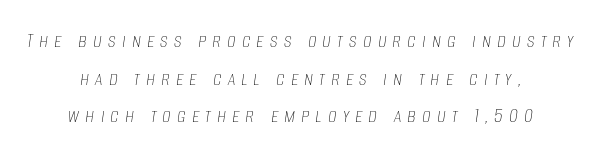
The image shows 22 px text type, italic (leaning right); set centered, line spacing 1.71x, unusually wide letter spacing (+0.27 em), not underlined.
